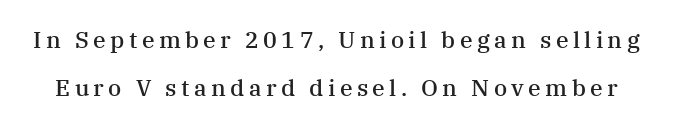
Q: Is the text bold? A: Semi-bold.
Q: Is the text italic (slanted)? A: No, it is upright.
Q: Is the text underlined? A: No.
Q: Is the spacing between lines tight, normal or loose? A: Loose.
